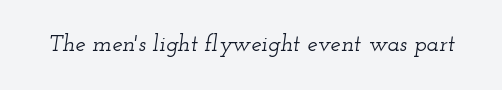
Q: Is the text italic (slanted)? A: Yes, it leans right by about 12 degrees.
Q: Is the text underlined? A: No.
Q: Is the spacing between letters normal or unusually wide? A: Normal.
